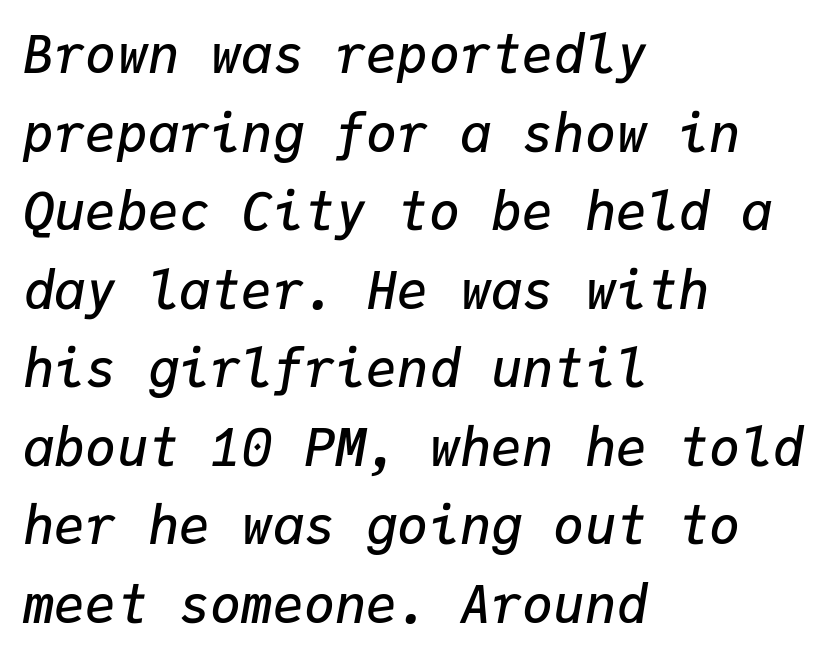
The image shows 52 px semibold type, italic (leaning right), monospaced; set left-aligned, normal line spacing (1.51x), normal letter spacing, not underlined; low stroke contrast and a medium x-height.
